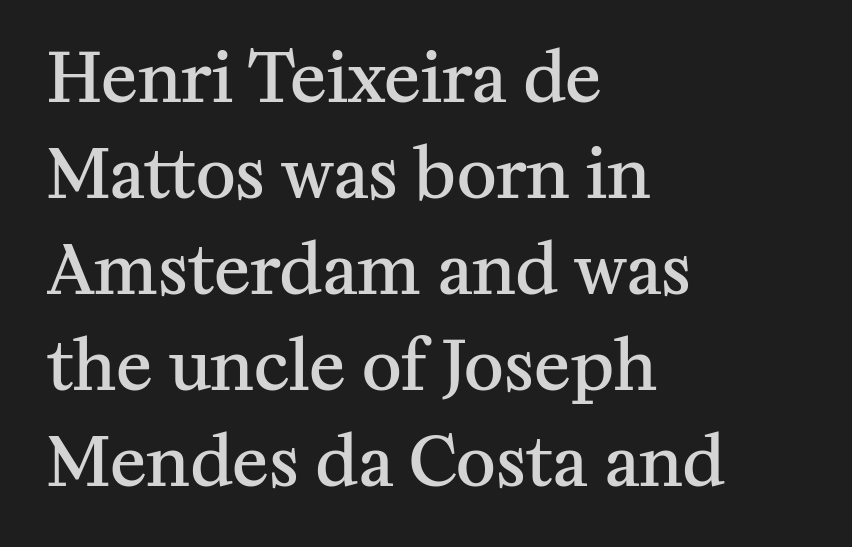
Q: Is the text bold? A: Semi-bold.
Q: Is the text italic (slanted)? A: No, it is upright.
Q: Is the typeface a serif or a sans-serif typeface? A: Serif.
Q: Is the text underlined? A: No.
Q: How is the paragraph aligned? A: Left-aligned.
Q: Is the spacing between letters normal or unusually wide? A: Normal.
Q: Is the spacing between lines tight, normal or loose? A: Normal.
Q: Width (condensed, normal, or wide)? A: Normal.
Q: Stroke contrast? A: Medium.
Q: x-height? A: Medium.
Q: Monospaced? A: No.
